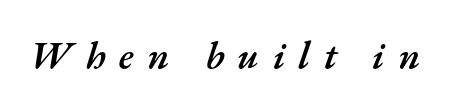
Set as a demibold, roughly 600 on the weight scale. Unmarked baselines from the first word to the last. This is oblique type, the kind used for emphasis or titles. Character widths vary here, with narrow letters taking less room than wide ones. The line texture is sparse and dotted thanks to wide tracking.
